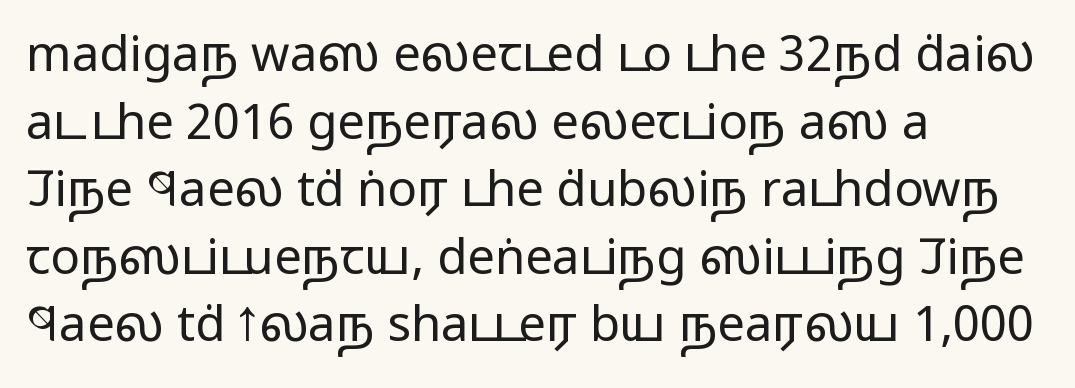
The image shows 49 px regular-weight, wide sans-serif type, upright; set left-aligned, normal line spacing (1.38x), normal letter spacing, not underlined; low stroke contrast and a medium x-height.
